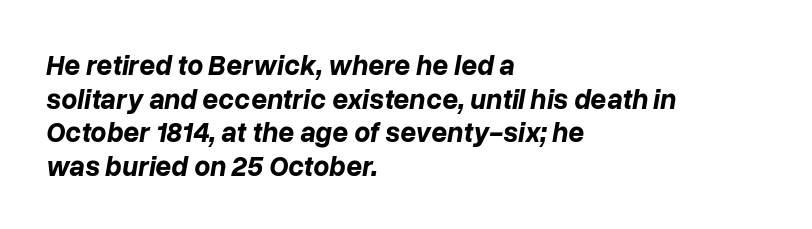
Q: Is the text bold? A: Yes.
Q: Is the text italic (slanted)? A: Yes, it leans right by about 10 degrees.
Q: Is the text underlined? A: No.
Q: How is the paragraph aligned? A: Left-aligned.
Q: Is the spacing between letters normal or unusually wide? A: Normal.
Q: Width (condensed, normal, or wide)? A: Normal.
Q: Stroke contrast? A: Low.
Q: x-height? A: Medium.
Q: Monospaced? A: No.
